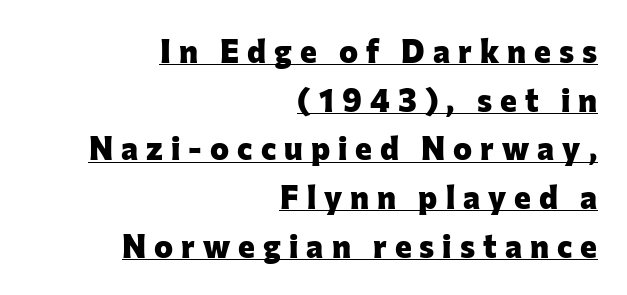
Q: Is the text bold? A: Yes.
Q: Is the text italic (slanted)? A: No, it is upright.
Q: Is the typeface a serif or a sans-serif typeface? A: Sans-serif.
Q: Is the text underlined? A: Yes.
Q: How is the paragraph aligned? A: Right-aligned.
Q: Is the spacing between letters normal or unusually wide? A: Unusually wide.
Q: Is the spacing between lines tight, normal or loose? A: Normal.
Q: Width (condensed, normal, or wide)? A: Normal.
Q: Stroke contrast? A: Low.
Q: x-height? A: Medium.
Q: Monospaced? A: No.
